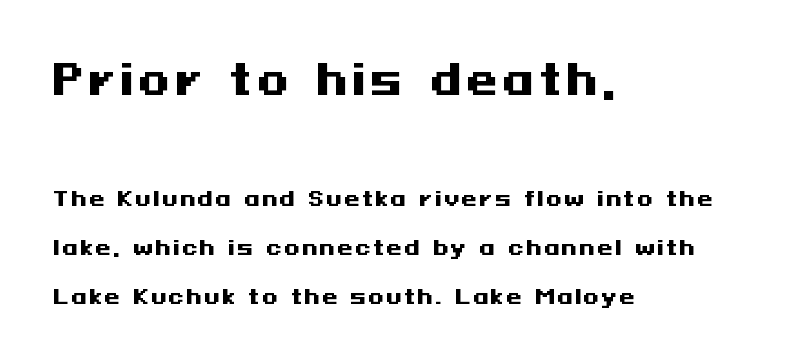
{"serif": "no", "italic": "no", "bold": "yes", "weight": "heavy", "width": "wide", "stroke_contrast": "medium", "x_height": "medium", "underline": "no", "align": "left", "line_spacing": "loose", "line_spacing_ratio": 2.43, "larger_block": "first", "size_ratio": 2.05, "glyph_px": 41}
